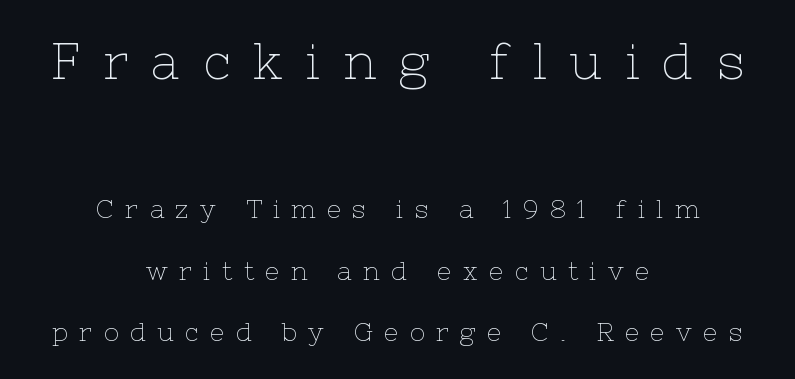
Posture: straight, roman, zero tilt. This sample uses a serif face. The rendering shrinks the type as you move from the upper chunk to the lower. The letters look calm and open, with moderate or lighter stems.
